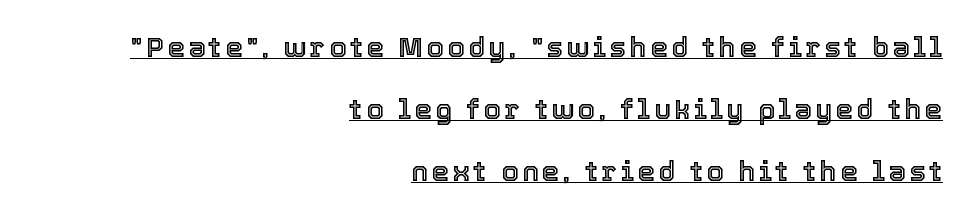
The image shows 28 px text type, upright; set right-aligned, loose line spacing (2.21x), underlined; a medium x-height.
